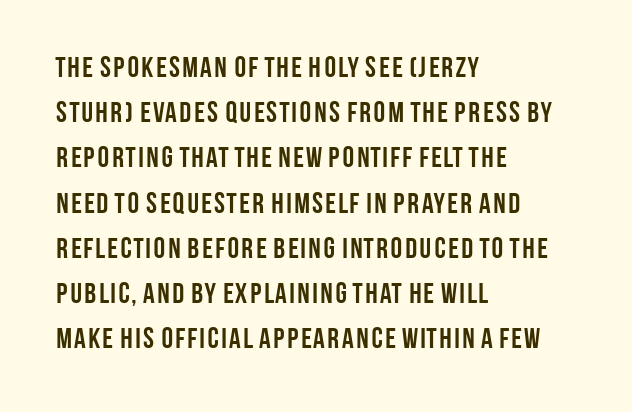
Q: Is the text bold? A: Yes.
Q: Is the text italic (slanted)? A: No, it is upright.
Q: Is the typeface a serif or a sans-serif typeface? A: Sans-serif.
Q: Is the text underlined? A: No.
Q: How is the paragraph aligned? A: Left-aligned.
Q: Is the spacing between letters normal or unusually wide? A: Normal.
Q: Is the spacing between lines tight, normal or loose? A: Normal.
Q: Width (condensed, normal, or wide)? A: Condensed.
Q: Stroke contrast? A: Low.
Q: x-height? A: Large.
Q: Monospaced? A: No.
